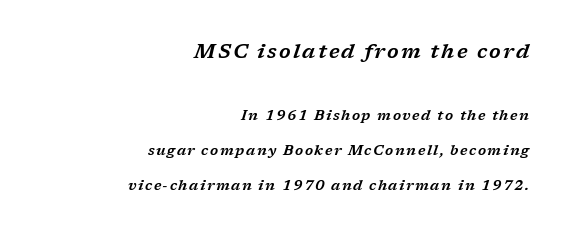
Q: Is the text italic (slanted)? A: Yes, it leans right by about 17 degrees.
Q: Is the text underlined? A: No.
Q: How is the paragraph aligned? A: Right-aligned.
Q: Is the spacing between lines tight, normal or loose? A: Loose.
Q: Which block of text is set in a larger size, the first (top) or the second (bottom)? A: The first (top) one.
